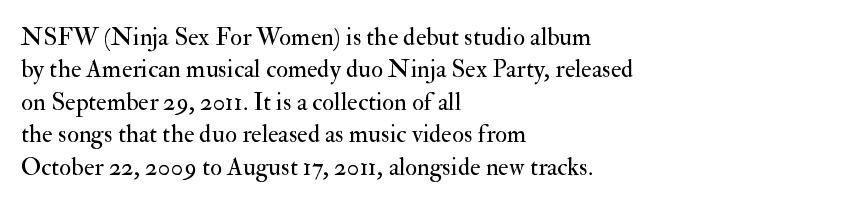
The image shows 25 px text type, upright; set left-aligned, normal line spacing (1.3x), normal letter spacing, not underlined.
